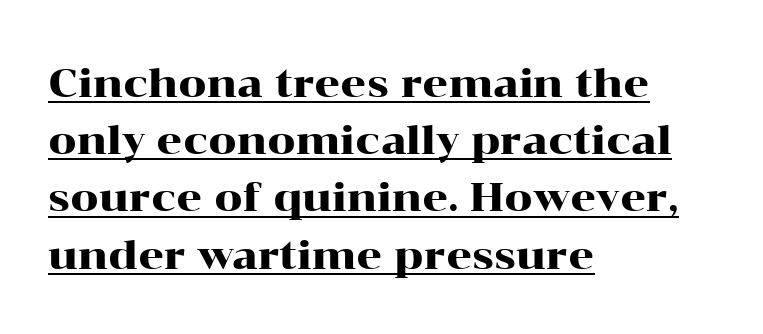
Q: Is the text italic (slanted)? A: No, it is upright.
Q: Is the typeface a serif or a sans-serif typeface? A: Serif.
Q: Is the text underlined? A: Yes.
Q: How is the paragraph aligned? A: Left-aligned.
Q: Is the spacing between letters normal or unusually wide? A: Normal.
Q: Is the spacing between lines tight, normal or loose? A: Normal.
Q: Width (condensed, normal, or wide)? A: Wide.
Q: Stroke contrast? A: High.
Q: x-height? A: Medium.
Q: Monospaced? A: No.
